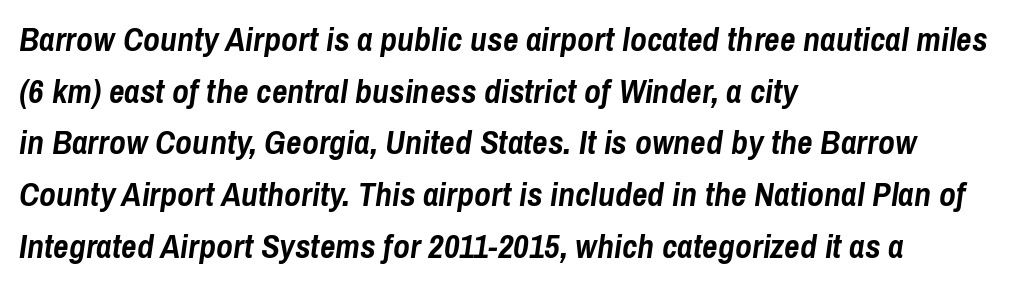
{"italic": "yes", "lean": "right", "slant_degrees": 8, "bold": "yes", "weight": "semibold", "width": "condensed", "stroke_contrast": "low", "x_height": "medium", "monospaced": "no", "underline": "no", "align": "left", "line_spacing": "normal", "line_spacing_ratio": 1.52, "letter_spacing": "normal", "letter_spacing_em": 0.0, "glyph_px": 34}
